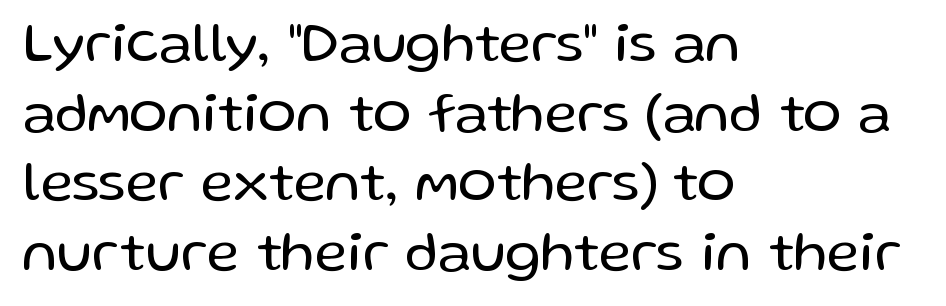
{"serif": "no", "italic": "no", "bold": "no", "weight": "regular", "width": "normal", "stroke_contrast": "low", "x_height": "medium", "monospaced": "no", "underline": "no", "align": "left", "line_spacing_ratio": 1.22, "letter_spacing": "normal", "letter_spacing_em": 0.0, "glyph_px": 57}
